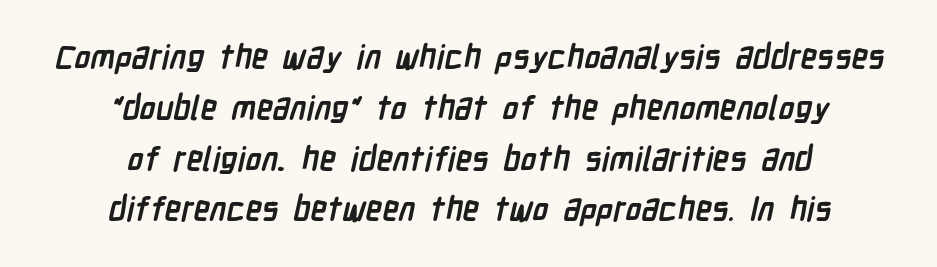
Heavy, bold letterforms. These lines are centered, leaving both edges ragged. The rows are spaced the way most documents space them. The face used here is proportionally spaced, like ordinary book or web type.
